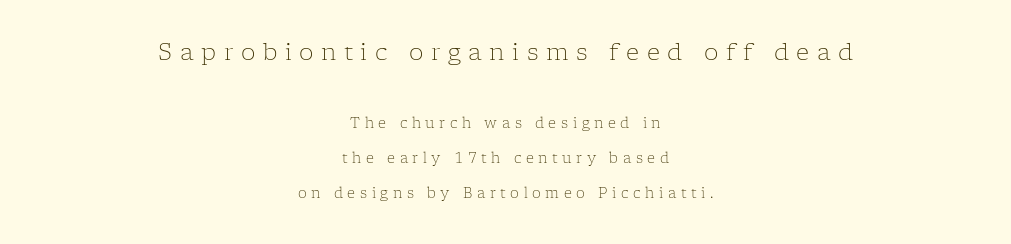
The image shows 23 px text type, upright; set centered, loose line spacing (2.48x), unusually wide letter spacing (+0.33 em), not underlined; the first (top) block is 1.64x larger.
